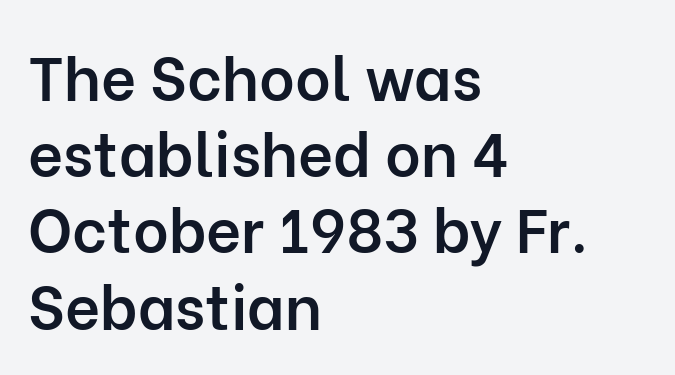
The image shows 61 px semibold sans-serif type, upright; set left-aligned, normal line spacing (1.25x), normal letter spacing, not underlined; low stroke contrast and a medium x-height.
